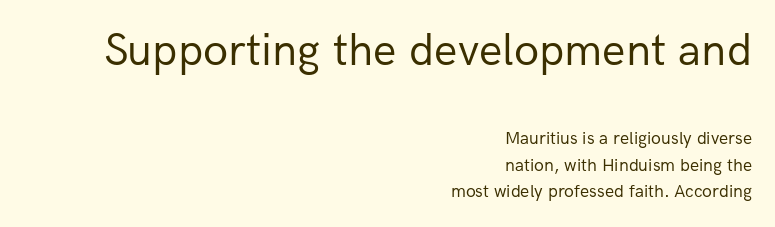
{"serif": "no", "italic": "no", "bold": "no", "weight": "regular", "width": "normal", "stroke_contrast": "low", "x_height": "medium", "monospaced": "no", "underline": "no", "align": "right", "line_spacing": "normal", "line_spacing_ratio": 1.47, "letter_spacing": "normal", "letter_spacing_em": 0.0, "larger_block": "first", "size_ratio": 2.56, "glyph_px": 46}
